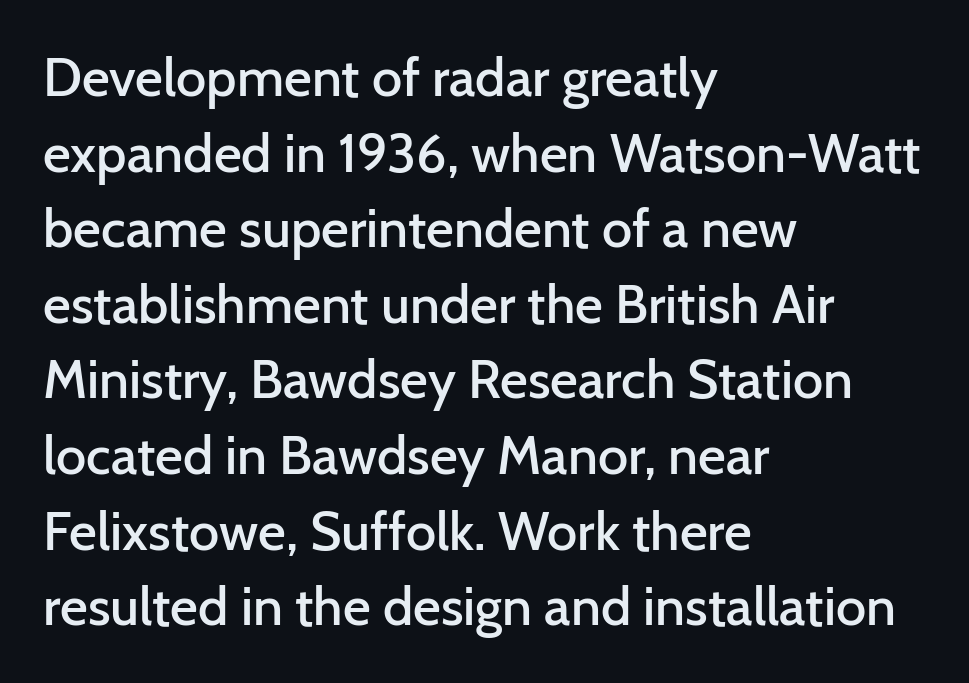
The image shows 54 px semibold sans-serif type, upright; set left-aligned, normal line spacing (1.4x), normal letter spacing, not underlined; low stroke contrast and a medium x-height.
